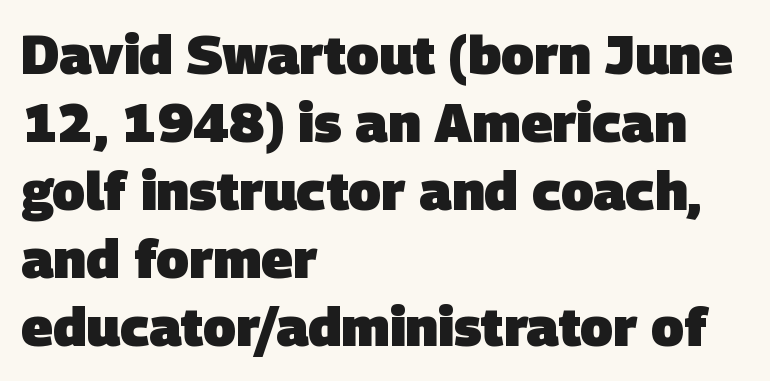
The image shows 54 px heavy sans-serif type; set left-aligned, normal line spacing (1.26x), normal letter spacing, not underlined; low stroke contrast and a large x-height.
